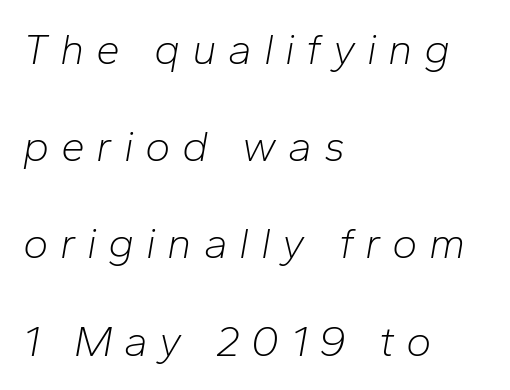
{"italic": "yes", "lean": "right", "slant_degrees": 10, "bold": "no", "weight": "light", "width": "normal", "stroke_contrast": "low", "x_height": "medium", "monospaced": "no", "underline": "no", "align": "left", "line_spacing": "loose", "line_spacing_ratio": 2.26, "letter_spacing": "wide", "letter_spacing_em": 0.27, "glyph_px": 43}
